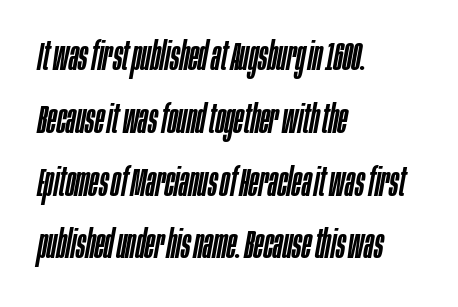
{"italic": "yes", "lean": "right", "slant_degrees": 10, "width": "condensed", "stroke_contrast": "low", "x_height": "large", "monospaced": "no", "underline": "no", "align": "left", "line_spacing": "normal", "line_spacing_ratio": 1.57, "letter_spacing": "normal", "letter_spacing_em": 0.0, "glyph_px": 40}
